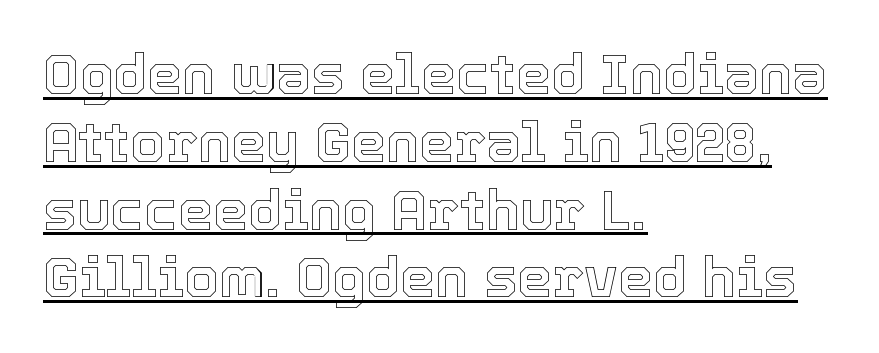
One-word summary of the alignment: left. The specimen includes a rule beneath the text block's lines. You could not count columns in this text — the font is proportionally spaced. Vertical strokes here are truly vertical. Nothing unusual about the tracking: characters are spaced as the font intends.
